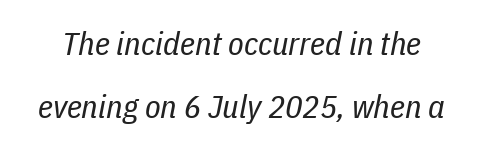
How would I describe the line gaps? Wide and relaxed. Tracking here is standard; glyphs follow each other at the usual distance. A typesetter would call this proportional, since set widths differ per character. The string is rendered with underlining switched off. The face looks like a standard text weight, possibly lighter.
